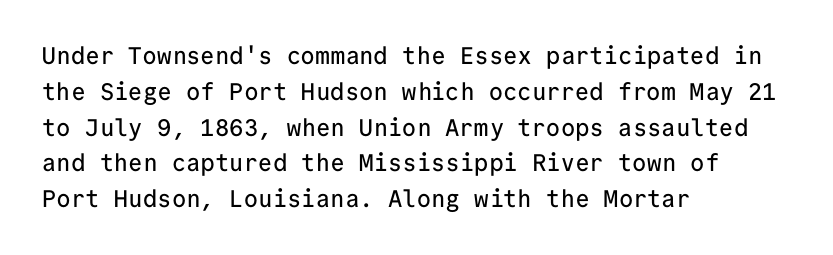
The image shows 24 px text type, upright; set left-aligned, normal line spacing (1.49x), normal letter spacing, not underlined.
